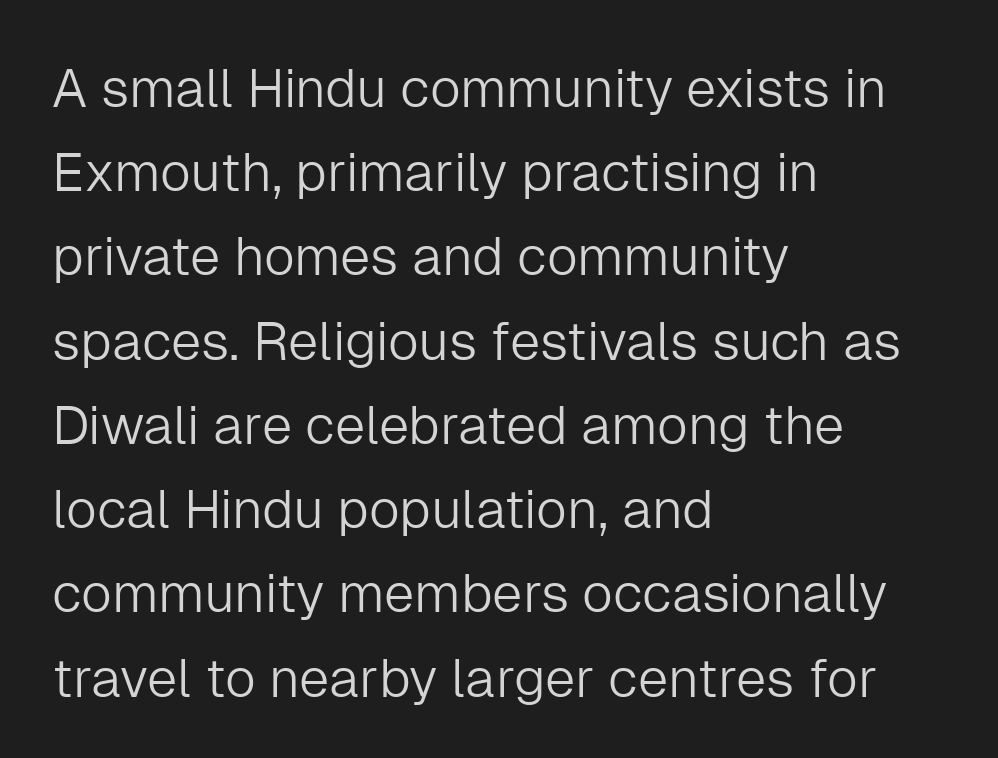
Compared with a typical body face, this is equally light or lighter still. Short and long lines alike share a common starting point at left. Each new line begins a customary step beneath the previous one. Unlike a traditional serif, this face leaves its strokes unadorned. Nobody drew a line under any word here. These lines were composed using upright roman letters.
